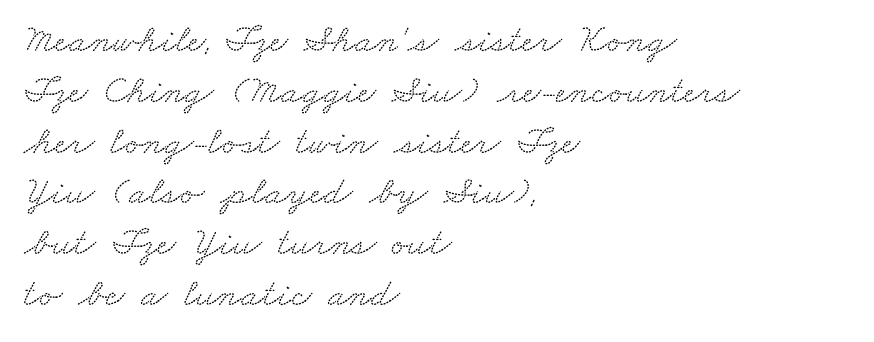
{"serif": "yes", "width": "wide", "stroke_contrast": "low", "x_height": "small", "monospaced": "no", "underline": "no", "align": "left", "line_spacing": "normal", "line_spacing_ratio": 1.27, "letter_spacing": "normal", "letter_spacing_em": 0.0, "glyph_px": 40}
